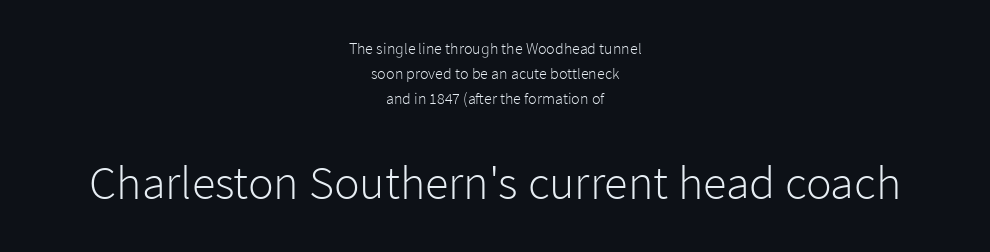
The image shows 48 px light sans-serif type, upright; set centered, normal line spacing (1.56x), normal letter spacing, not underlined; the second (bottom) block is 3.0x larger; low stroke contrast and a medium x-height.
